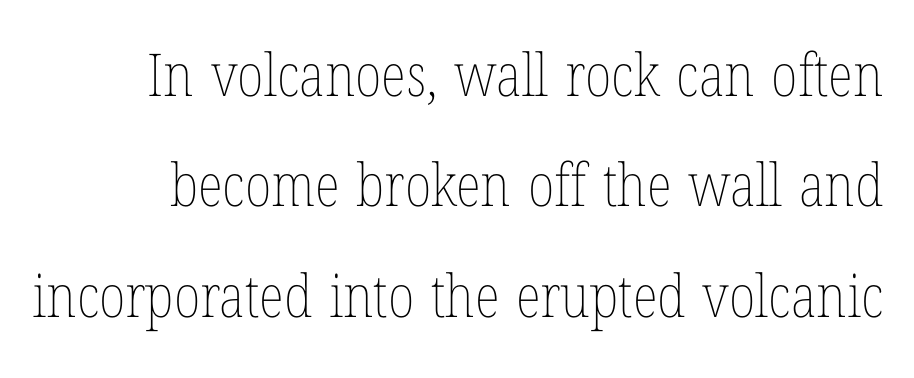
Q: Is the text bold? A: No.
Q: Is the text italic (slanted)? A: No, it is upright.
Q: Is the text underlined? A: No.
Q: Is the spacing between letters normal or unusually wide? A: Normal.
Q: Width (condensed, normal, or wide)? A: Condensed.
Q: Stroke contrast? A: Low.
Q: x-height? A: Medium.
Q: Monospaced? A: No.
